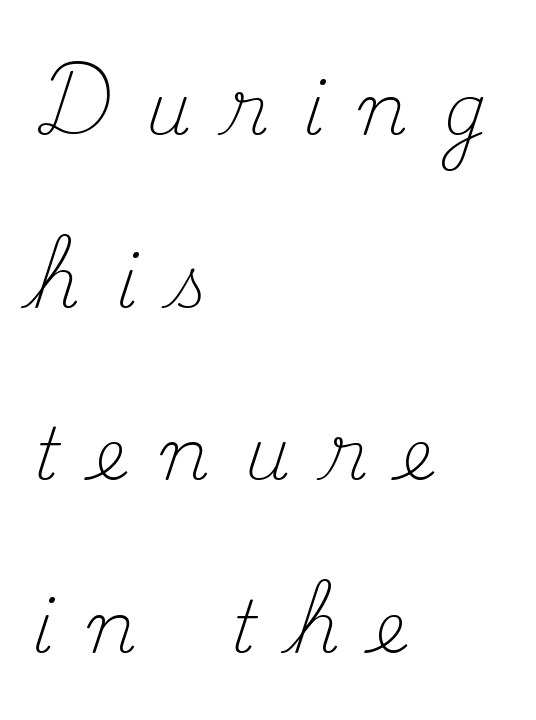
{"serif": "yes", "bold": "no", "weight": "light", "width": "normal", "stroke_contrast": "medium", "x_height": "small", "monospaced": "no", "underline": "no", "align": "left", "line_spacing": "loose", "line_spacing_ratio": 2.43, "letter_spacing": "wide", "letter_spacing_em": 0.5, "glyph_px": 71}
